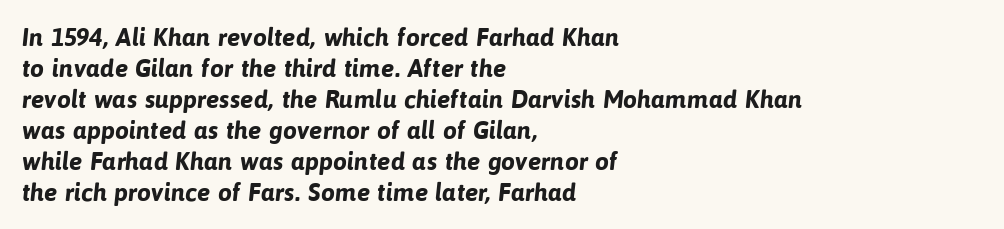
{"bold": "yes", "underline": "no", "align": "left", "line_spacing_ratio": 1.24, "letter_spacing": "normal", "letter_spacing_em": 0.0, "glyph_px": 25}
